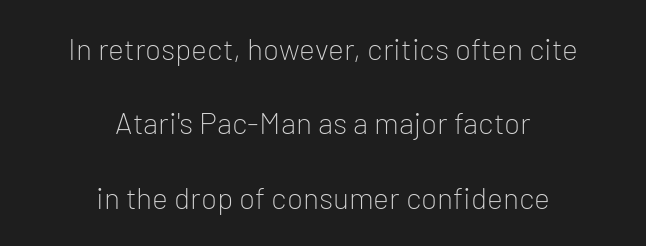
Q: Is the text bold? A: No.
Q: Is the text italic (slanted)? A: No, it is upright.
Q: Is the typeface a serif or a sans-serif typeface? A: Sans-serif.
Q: Is the text underlined? A: No.
Q: How is the paragraph aligned? A: Centered.
Q: Is the spacing between letters normal or unusually wide? A: Normal.
Q: Is the spacing between lines tight, normal or loose? A: Loose.
Q: Width (condensed, normal, or wide)? A: Normal.
Q: Stroke contrast? A: Low.
Q: x-height? A: Medium.
Q: Monospaced? A: No.
